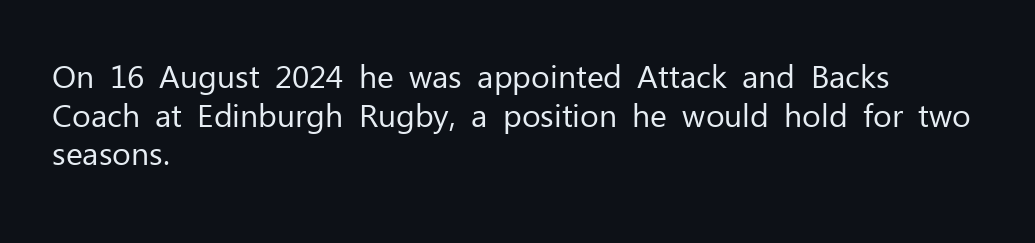
Q: Is the text bold? A: No.
Q: Is the text italic (slanted)? A: No, it is upright.
Q: Is the typeface a serif or a sans-serif typeface? A: Sans-serif.
Q: Is the text underlined? A: No.
Q: How is the paragraph aligned? A: Left-aligned.
Q: Is the spacing between letters normal or unusually wide? A: Normal.
Q: Width (condensed, normal, or wide)? A: Normal.
Q: Stroke contrast? A: Low.
Q: x-height? A: Medium.
Q: Monospaced? A: No.
